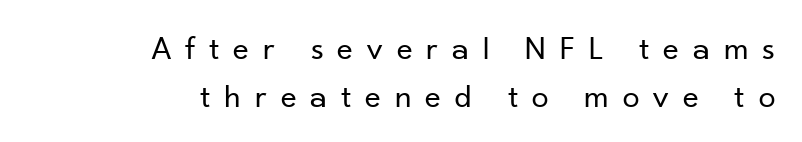
The lines are quadded right. Quick note: underline off. The font sits on the lighter half of the weight spectrum, regular included. This sample keeps an unexceptional amount of space between lines.
